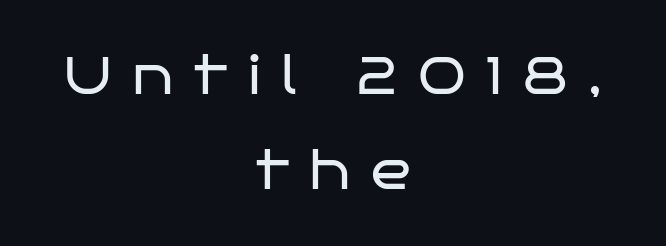
Plain, unruled lines of type. In terms of letterform style, serifs are entirely absent. Weight: in the light-to-regular range. The horizontal fit of the characters is loose and conspicuously gappy. The lines in this sample share a center point and differ in where they start and stop. Posture: straight, roman, zero tilt.
